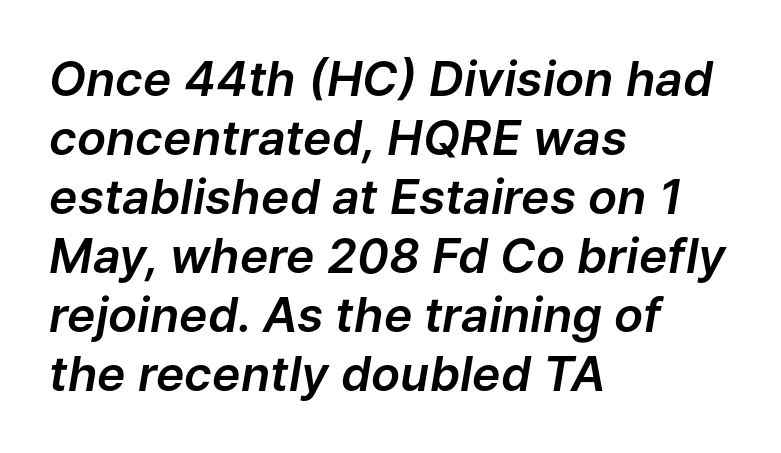
{"italic": "yes", "lean": "right", "slant_degrees": 9, "width": "normal", "stroke_contrast": "low", "x_height": "medium", "monospaced": "no", "underline": "no", "align": "left", "line_spacing_ratio": 1.23, "letter_spacing": "normal", "letter_spacing_em": 0.0, "glyph_px": 48}
